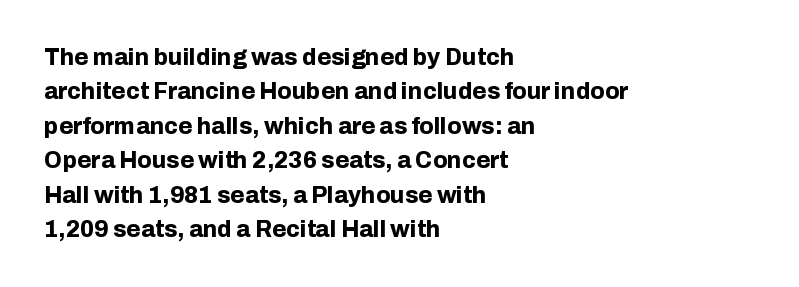
The image shows 23 px bold type, upright; set left-aligned, normal line spacing (1.5x), normal letter spacing, not underlined.
